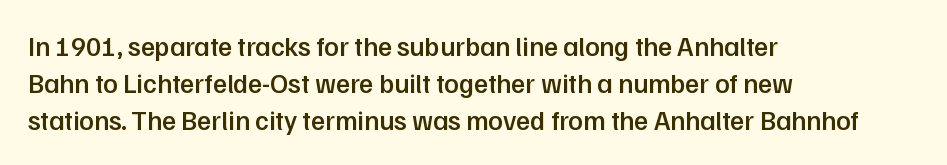
The image shows 27 px text type, upright; set left-aligned, normal line spacing (1.37x), normal letter spacing, not underlined.
